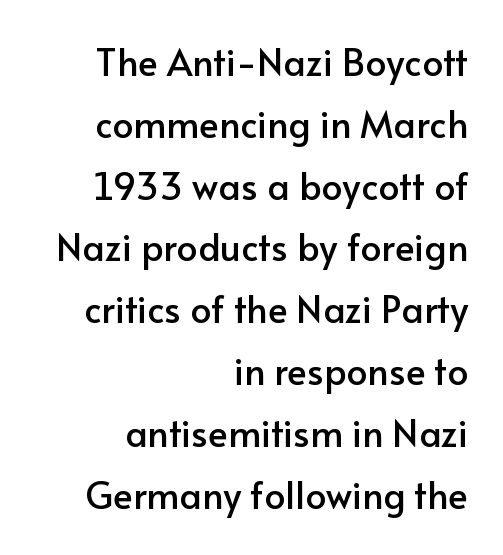
The letters stand upright; this is a roman face. Students, observe: this is what conventionally led text looks like. Nope, no serifs anywhere on these letters. The line texture is even and compact thanks to regular tracking. You could not count columns in this text — the font is proportionally spaced. The compositor pushed each line to the right boundary.
